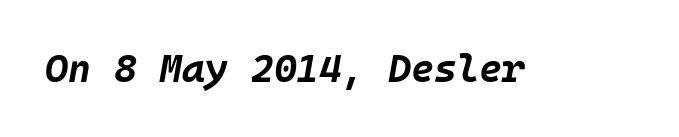
The lettering tilts uniformly, giving the passage an italic look. This is heavy type, rendered in bold. Tracking here is standard; glyphs follow each other at the usual distance. No word sits above an underline.
